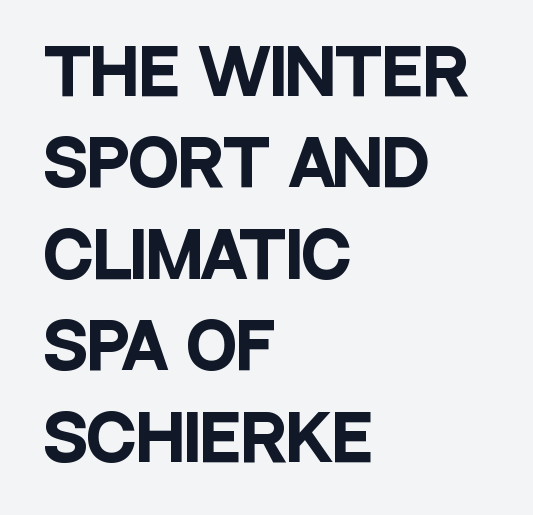
Q: Is the text bold? A: Yes.
Q: Is the text italic (slanted)? A: No, it is upright.
Q: Is the typeface a serif or a sans-serif typeface? A: Sans-serif.
Q: Is the text underlined? A: No.
Q: How is the paragraph aligned? A: Left-aligned.
Q: Is the spacing between letters normal or unusually wide? A: Normal.
Q: Is the spacing between lines tight, normal or loose? A: Normal.
Q: Width (condensed, normal, or wide)? A: Condensed.
Q: Stroke contrast? A: Low.
Q: x-height? A: Large.
Q: Monospaced? A: No.
